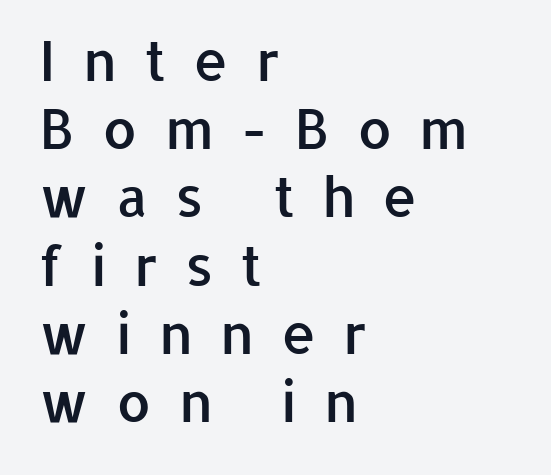
The image shows 55 px semibold sans-serif type, upright; set left-aligned, line spacing 1.24x, unusually wide letter spacing (+0.49 em), not underlined; low stroke contrast and a medium x-height.
